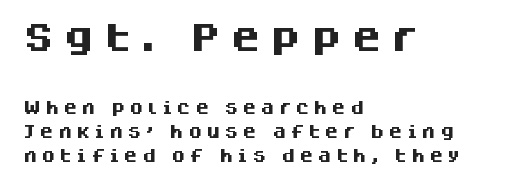
The image shows 31 px heavy sans-serif type, upright; set left-aligned, line spacing 1.72x, unusually wide letter spacing (+0.3 em), not underlined; the first (top) block is 2.21x larger; medium stroke contrast and a large x-height.
